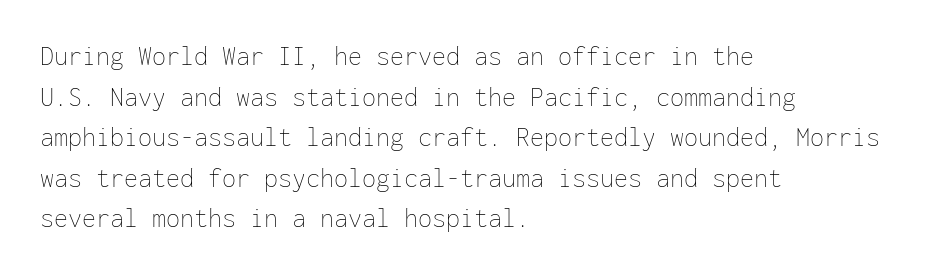
The ragged edge is on the right, which tells us the setting is flush left. In terms of leading, this rendering sits right in the middle. Clear beneath every line of the passage. These lines keep a tight, regular rhythm from letter to letter. Think of a typewriter: that constant character pitch is what you see here.
